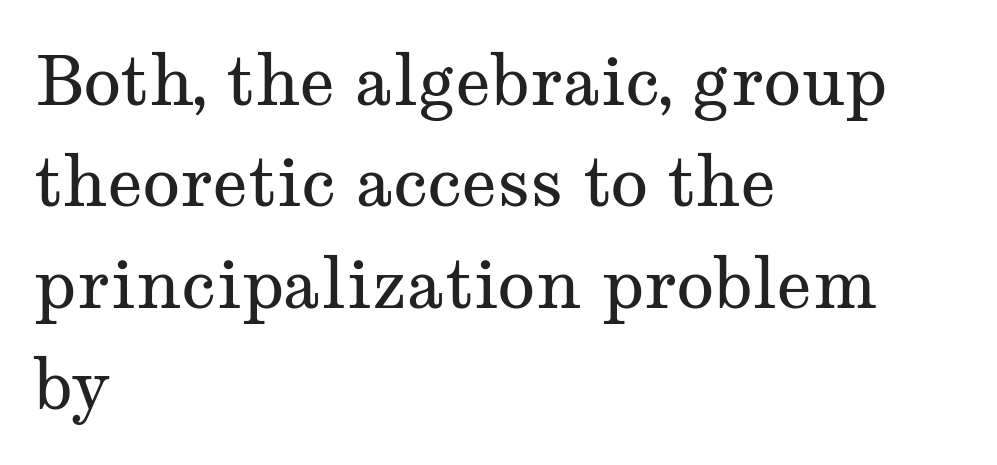
Q: Is the text bold? A: No.
Q: Is the text italic (slanted)? A: No, it is upright.
Q: Is the typeface a serif or a sans-serif typeface? A: Serif.
Q: Is the text underlined? A: No.
Q: How is the paragraph aligned? A: Left-aligned.
Q: Is the spacing between letters normal or unusually wide? A: Normal.
Q: Is the spacing between lines tight, normal or loose? A: Normal.
Q: Width (condensed, normal, or wide)? A: Wide.
Q: Stroke contrast? A: Medium.
Q: x-height? A: Medium.
Q: Monospaced? A: No.
